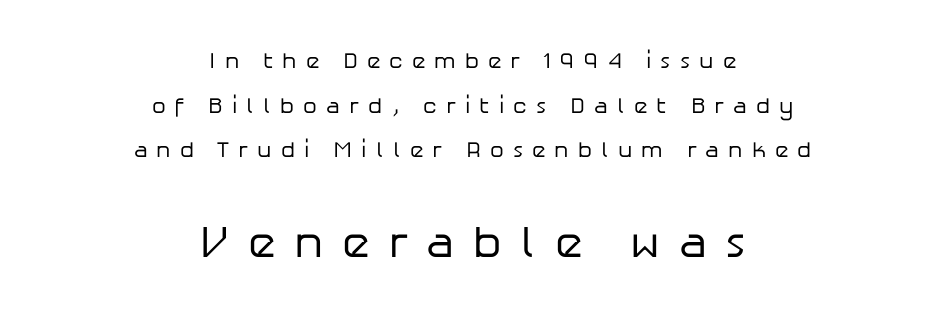
The image shows 45 px regular-weight sans-serif type, upright; set centered, loose line spacing (2.03x), unusually wide letter spacing (+0.41 em), not underlined; the second (bottom) block is 2.05x larger; low stroke contrast and a medium x-height.
